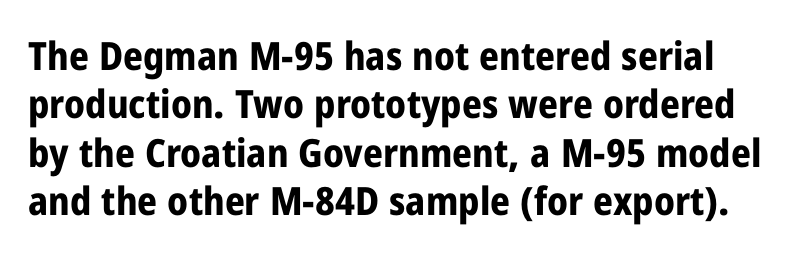
The type sits square on the baseline with zero lean. Check where the strokes stop: nothing finishes them off — pure sans. Lines of text with bare space underneath. The letters sit at their default tracking, neither squeezed nor spread.
